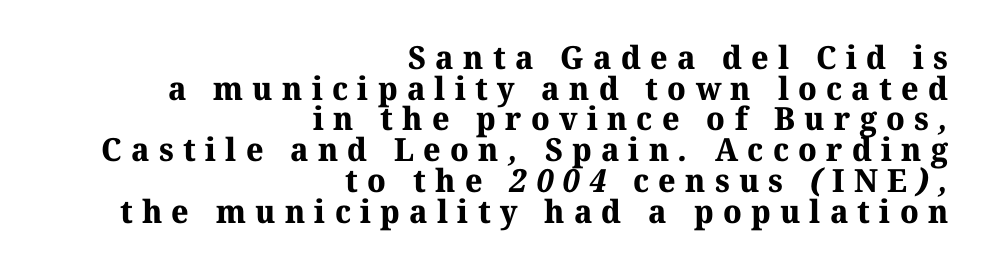
{"serif": "yes", "bold": "yes", "weight": "bold", "width": "normal", "stroke_contrast": "medium", "x_height": "medium", "monospaced": "no", "underline": "no", "align": "right", "line_spacing": "tight", "line_spacing_ratio": 0.96, "letter_spacing": "wide", "letter_spacing_em": 0.29, "glyph_px": 32}
